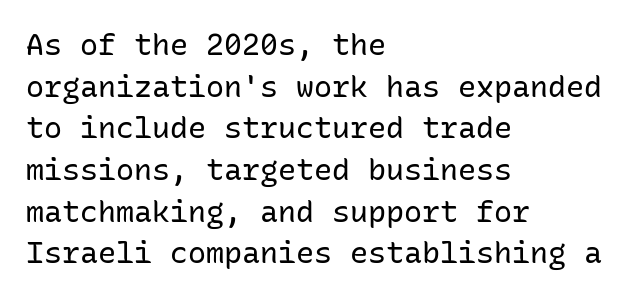
These lines are rendered in a fixed-pitch font. Stroke thickness stays within the range of a standard reading face or lighter. The foot of each line stays bare and open. This rendering employs a face without finishing strokes, i.e., a sans-serif. Does the copy run flush right? No — it runs flush left. The font's upright variant was chosen for this text.
